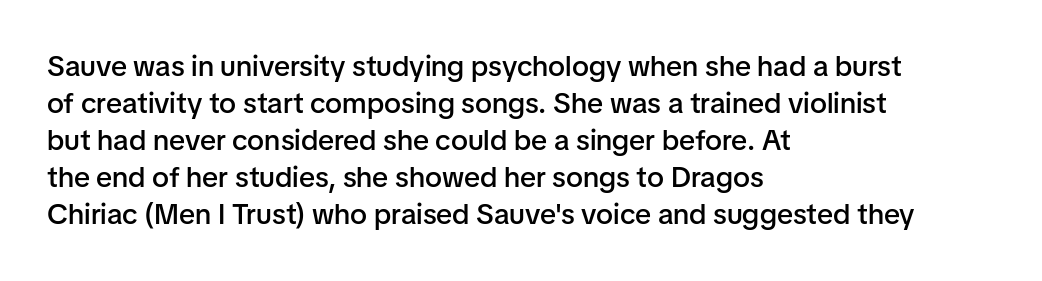
The image shows 29 px semibold sans-serif type, upright; set left-aligned, normal line spacing (1.28x), normal letter spacing, not underlined; low stroke contrast and a medium x-height.
